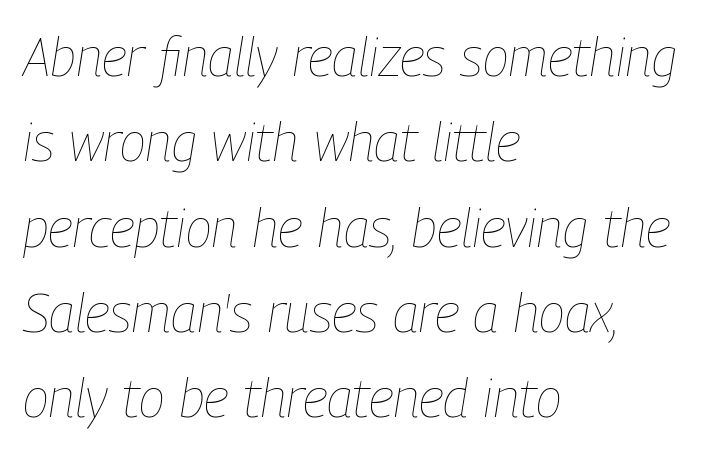
Q: Is the text bold? A: No.
Q: Is the text italic (slanted)? A: Yes, it leans right by about 9 degrees.
Q: Is the text underlined? A: No.
Q: How is the paragraph aligned? A: Left-aligned.
Q: Is the spacing between letters normal or unusually wide? A: Normal.
Q: Is the spacing between lines tight, normal or loose? A: Normal.
Q: Width (condensed, normal, or wide)? A: Condensed.
Q: Stroke contrast? A: Low.
Q: x-height? A: Medium.
Q: Monospaced? A: No.
